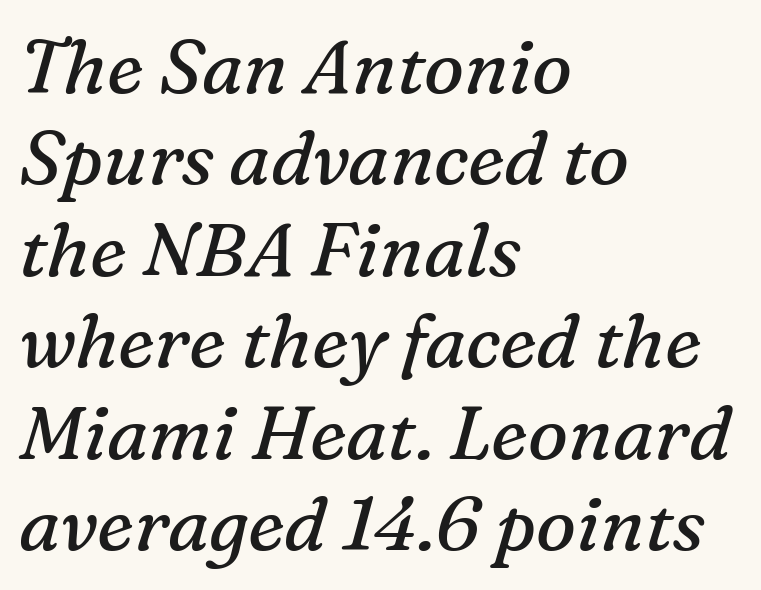
{"serif": "yes", "italic": "yes", "lean": "right", "slant_degrees": 16, "bold": "no", "weight": "regular", "width": "normal", "stroke_contrast": "medium", "x_height": "medium", "monospaced": "no", "underline": "no", "align": "left", "line_spacing_ratio": 1.22, "letter_spacing": "normal", "letter_spacing_em": 0.0, "glyph_px": 75}
